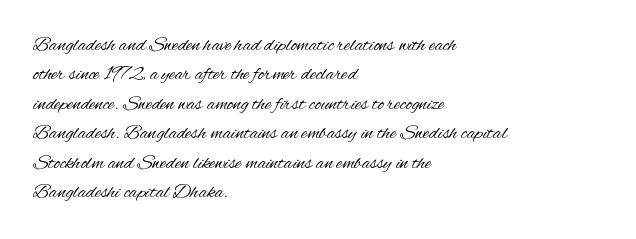
Look at the tracking — it's just the regular setting, nothing added. This sample keeps an unexceptional amount of space between lines. Each row of text sits above clean, open space. Ink coverage per letter is moderate at most. This rendering uses left alignment, leaving the right contour irregular.
